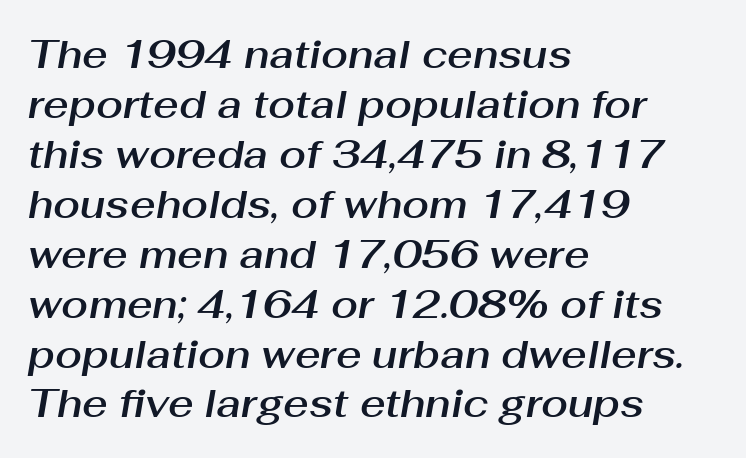
Tracking value appears to be zero — textbook default spacing. Proportional: the letters do not fall into vertical columns. The rendering applies a slant to the glyphs. The gap between lines stays unmarked. Is there much room between lines? A standard amount, neither cramped nor airy.
